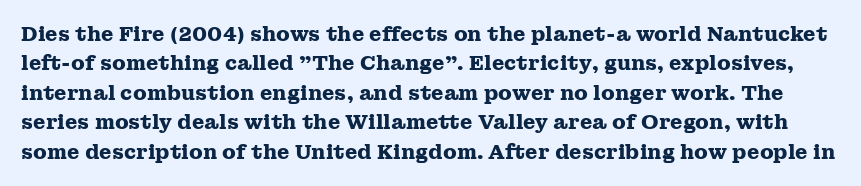
Nope, not italic — everything's standing straight. Regarding leading, the lines here are spaced in the standard way. Set as a true bold cut, around the 700 mark. Glyph-to-glyph distance matches everyday printed text. Words float on clear page, feet unadorned.
